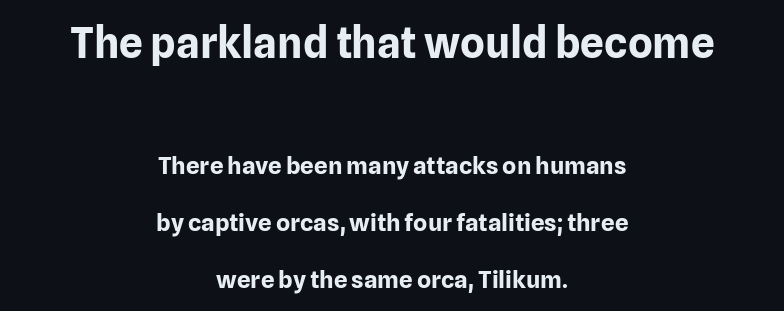
{"serif": "no", "italic": "no", "bold": "yes", "weight": "bold", "width": "normal", "stroke_contrast": "low", "x_height": "medium", "monospaced": "no", "underline": "no", "align": "center", "line_spacing": "loose", "line_spacing_ratio": 2.38, "letter_spacing": "normal", "letter_spacing_em": 0.0, "larger_block": "first", "size_ratio": 1.75, "glyph_px": 42}
